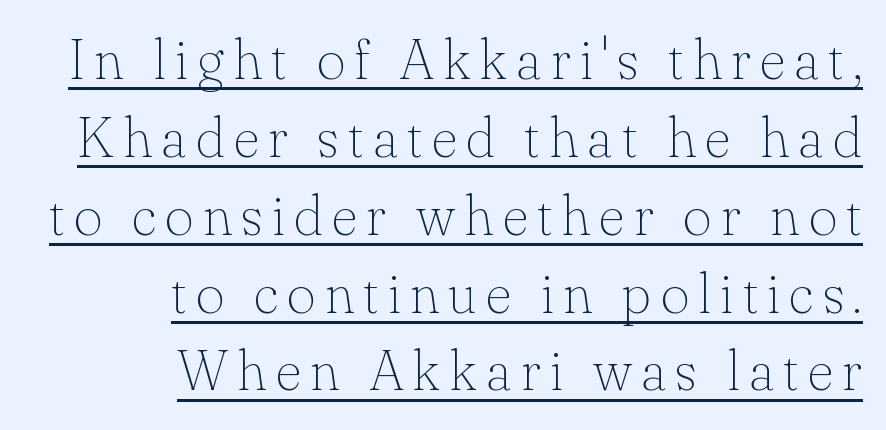
The passage shown is underscored from start to finish. Typographically, this falls in the serif category. Ink coverage per letter is moderate at most. Each letter keeps its own natural width here, so spacing adapts to shape. A roman cut, with each character standing at attention. The ragged edge is on the left, which tells us the setting is flush right.
